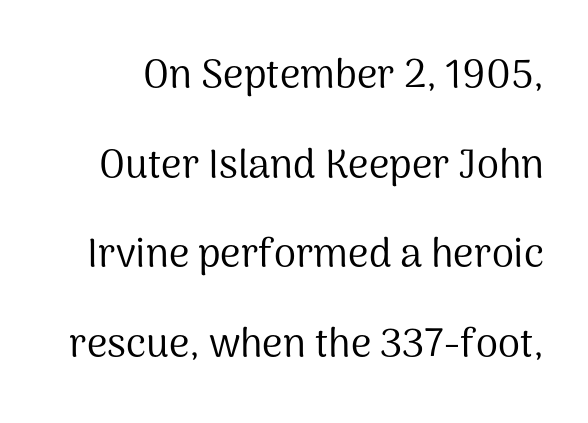
Q: Is the text bold? A: No.
Q: Is the text italic (slanted)? A: No, it is upright.
Q: Is the typeface a serif or a sans-serif typeface? A: Sans-serif.
Q: Is the text underlined? A: No.
Q: Is the spacing between letters normal or unusually wide? A: Normal.
Q: Is the spacing between lines tight, normal or loose? A: Loose.
Q: Width (condensed, normal, or wide)? A: Normal.
Q: Stroke contrast? A: Medium.
Q: x-height? A: Medium.
Q: Monospaced? A: No.
